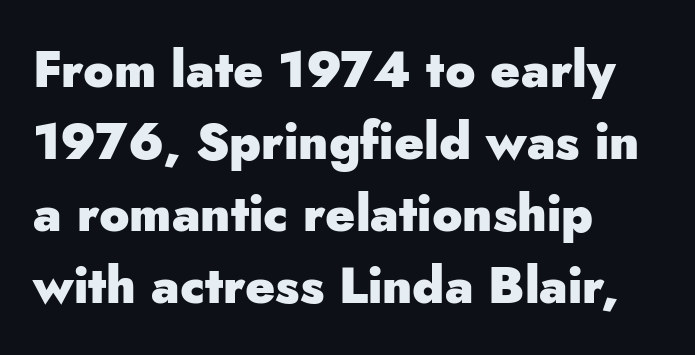
Q: Is the text bold? A: Yes.
Q: Is the text italic (slanted)? A: No, it is upright.
Q: Is the typeface a serif or a sans-serif typeface? A: Sans-serif.
Q: Is the text underlined? A: No.
Q: How is the paragraph aligned? A: Left-aligned.
Q: Is the spacing between letters normal or unusually wide? A: Normal.
Q: Is the spacing between lines tight, normal or loose? A: Normal.
Q: Width (condensed, normal, or wide)? A: Normal.
Q: Stroke contrast? A: Low.
Q: x-height? A: Small.
Q: Monospaced? A: No.
